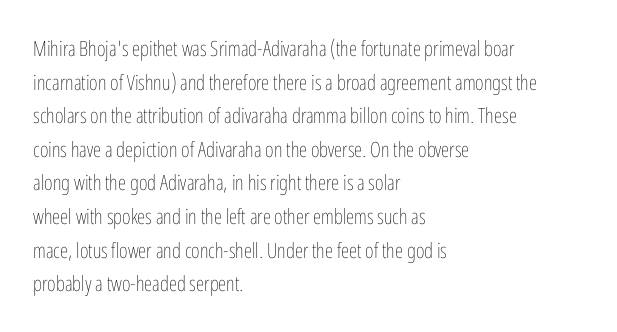
The image shows 21 px text type, upright; set left-aligned, normal line spacing (1.6x), normal letter spacing, not underlined.
